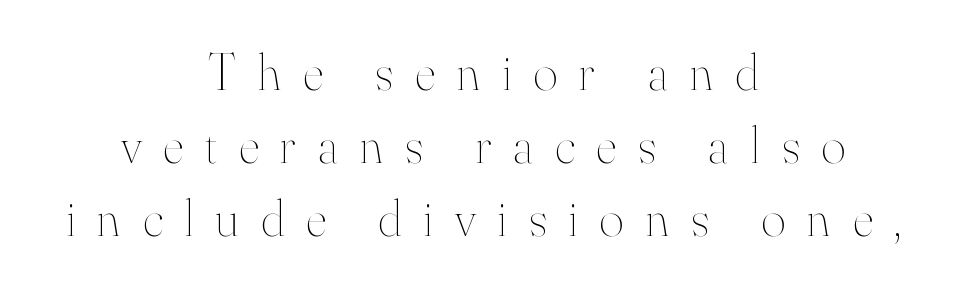
These lines are centered, leaving both edges ragged. A typesetter would call this proportional, since set widths differ per character. Each new line begins a customary step beneath the previous one. Descenders are the only things crossing below the line. Tall strokes in this sample are plumb rather than angled. Honestly, the letter spacing is so wide it's the main thing you notice.
